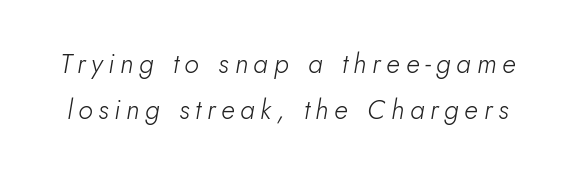
The passage shown has open, widely tracked lettering throughout. Yep, that's italic — everything's leaning. Vertically, the passage feels balanced, rows spaced as you'd expect. The typeface has the unassuming heft of standard copy or less. The zone under the glyphs is completely vacant.
